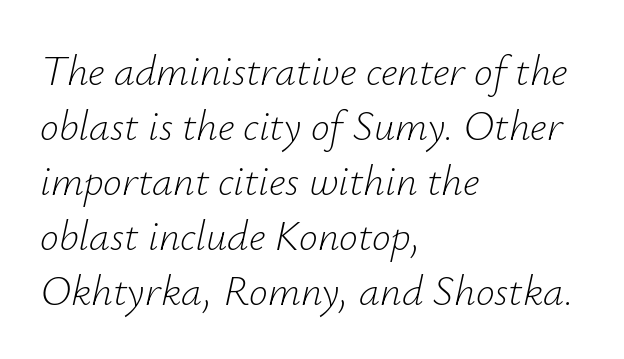
{"italic": "yes", "lean": "right", "slant_degrees": 12, "bold": "no", "weight": "light", "width": "normal", "stroke_contrast": "low", "x_height": "small", "monospaced": "no", "underline": "no", "align": "left", "line_spacing": "normal", "line_spacing_ratio": 1.31, "letter_spacing": "normal", "letter_spacing_em": 0.0, "glyph_px": 42}
